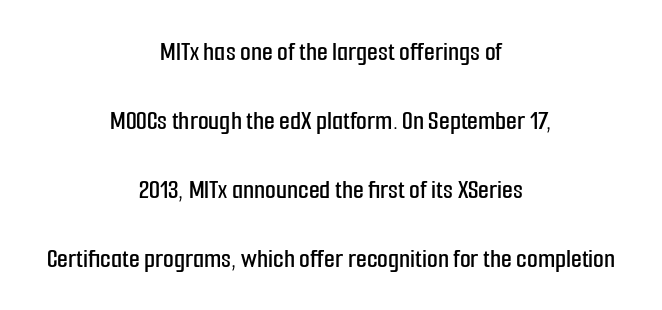
{"serif": "no", "italic": "no", "width": "condensed", "stroke_contrast": "low", "x_height": "medium", "monospaced": "no", "underline": "no", "align": "center", "line_spacing": "loose", "line_spacing_ratio": 2.46, "letter_spacing": "normal", "letter_spacing_em": 0.0, "glyph_px": 28}
